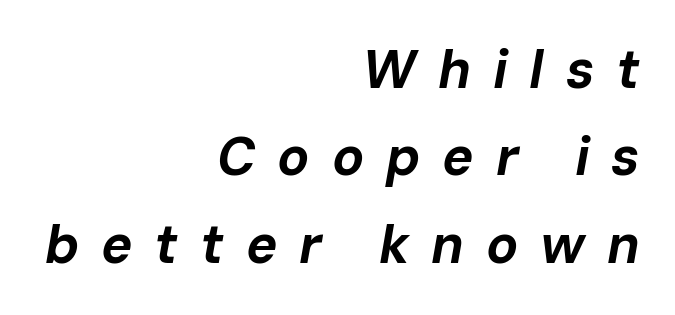
Q: Is the text bold? A: Yes.
Q: Is the text italic (slanted)? A: Yes, it leans right by about 10 degrees.
Q: Is the text underlined? A: No.
Q: How is the paragraph aligned? A: Right-aligned.
Q: Is the spacing between letters normal or unusually wide? A: Unusually wide.
Q: Is the spacing between lines tight, normal or loose? A: Normal.
Q: Width (condensed, normal, or wide)? A: Normal.
Q: Stroke contrast? A: Low.
Q: x-height? A: Medium.
Q: Monospaced? A: No.
